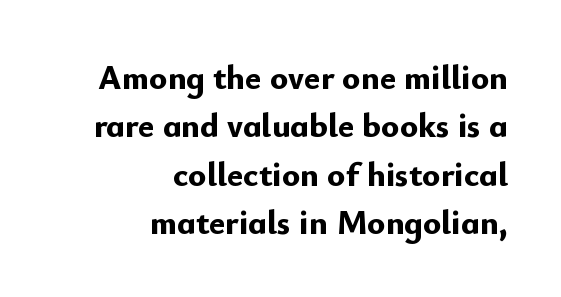
Nothing sits at the stroke ends, so this counts as sans-serif. The area under the type is left untouched. Is this a fixed-width face? No — the glyphs have proportional, varying widths. Italic: no, the glyphs are upright roman. These lines stack with their right ends in a neat column.
